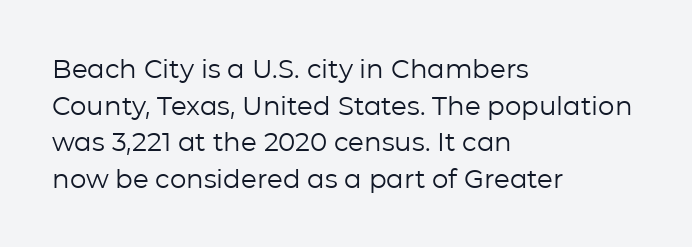
In CSS terms this would be text-align: left. The words here are not underlined. The font is comparable to plain body text, perhaps lighter. Every character sits straight up, as roman type does. The vertical gap from one line to the next is medium. Compared with typical body copy, the letter spacing here is the same.
